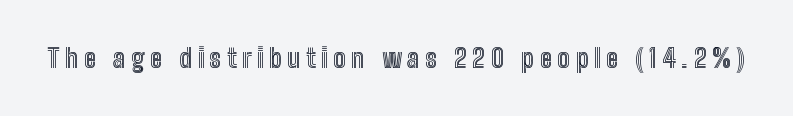
The image shows 26 px text type, upright; set unusually wide letter spacing (+0.22 em), not underlined.
